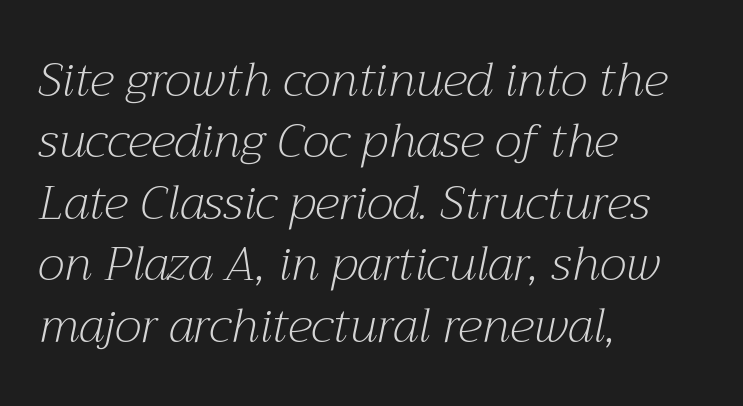
These lines stack with their left ends in a neat column. Summary of weight: not heavy and not bold. Tracking value appears to be zero — textbook default spacing. Do the characters align in a grid? No, the font is proportional. Words float on clear page, feet unadorned.
